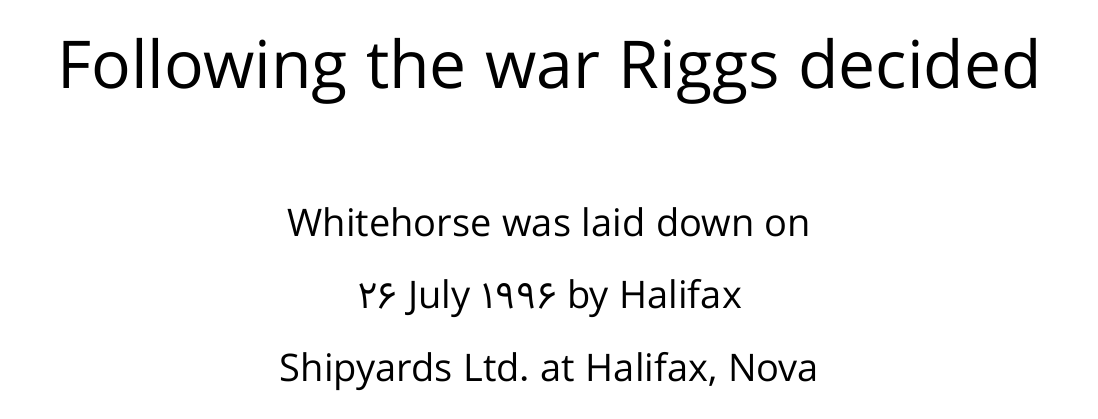
Q: Is the text bold? A: No.
Q: Is the text italic (slanted)? A: No, it is upright.
Q: Is the typeface a serif or a sans-serif typeface? A: Sans-serif.
Q: Is the text underlined? A: No.
Q: How is the paragraph aligned? A: Centered.
Q: Is the spacing between letters normal or unusually wide? A: Normal.
Q: Is the spacing between lines tight, normal or loose? A: Loose.
Q: Which block of text is set in a larger size, the first (top) or the second (bottom)? A: The first (top) one.
Q: Width (condensed, normal, or wide)? A: Normal.
Q: Stroke contrast? A: Low.
Q: x-height? A: Medium.
Q: Monospaced? A: No.
